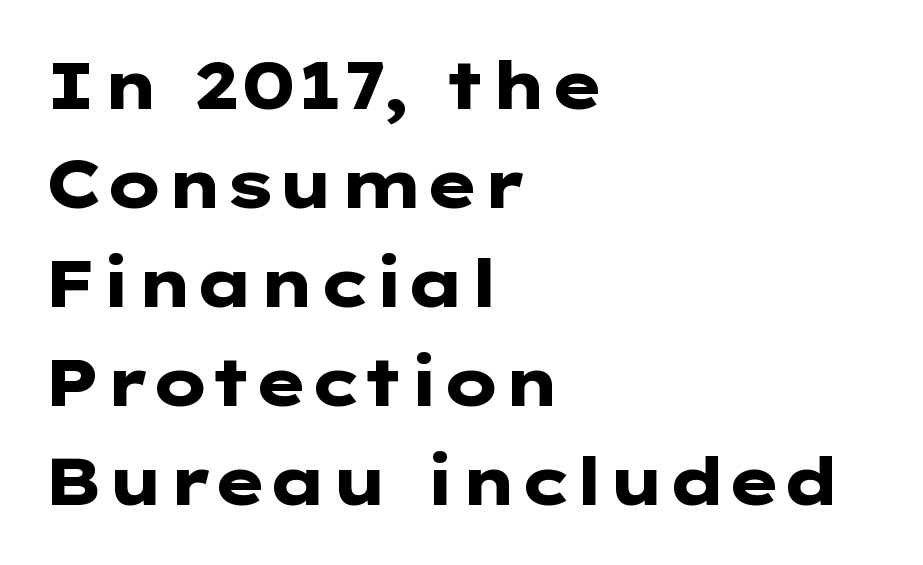
{"serif": "no", "italic": "no", "bold": "yes", "weight": "heavy", "width": "wide", "stroke_contrast": "low", "x_height": "medium", "underline": "no", "align": "left", "line_spacing": "normal", "line_spacing_ratio": 1.5, "letter_spacing": "normal", "letter_spacing_em": 0.0, "glyph_px": 66}
